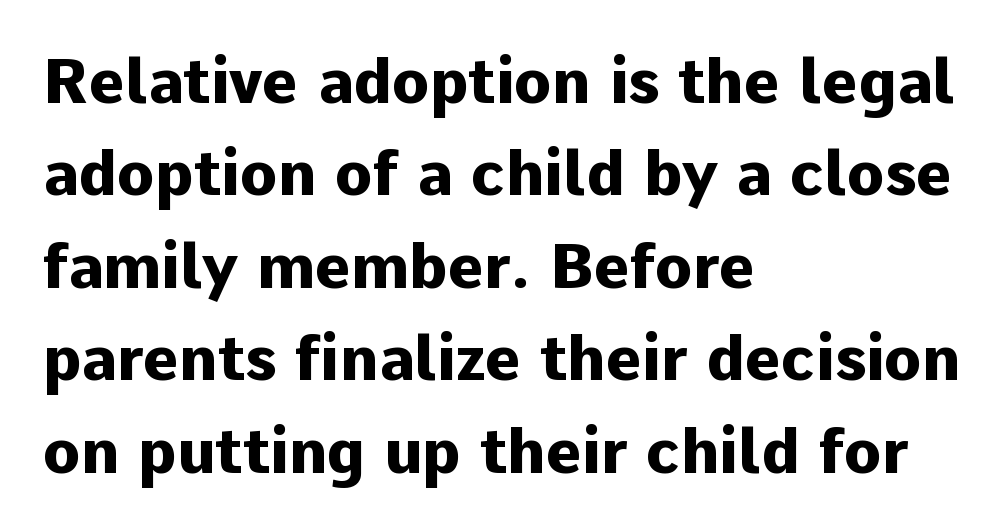
The image shows 62 px heavy sans-serif type, upright; set left-aligned, normal line spacing (1.49x), normal letter spacing, not underlined; low stroke contrast and a medium x-height.
